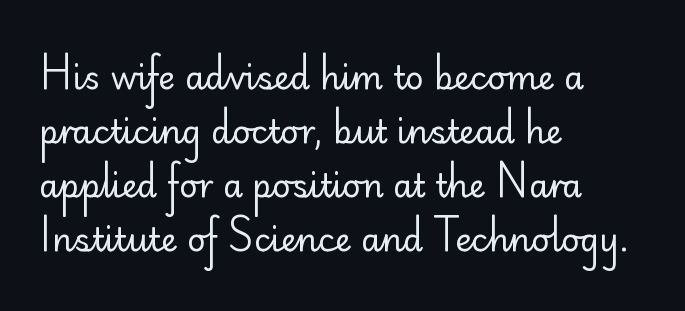
A typesetter would mark this as roman, not italic. Where is the straight margin? On the left. Check where the strokes stop: nothing finishes them off — pure sans. Each letter keeps its own natural width here, so spacing adapts to shape. Here the glyphs are tracked normally, forming tight word shapes. Quick note: underline off.
